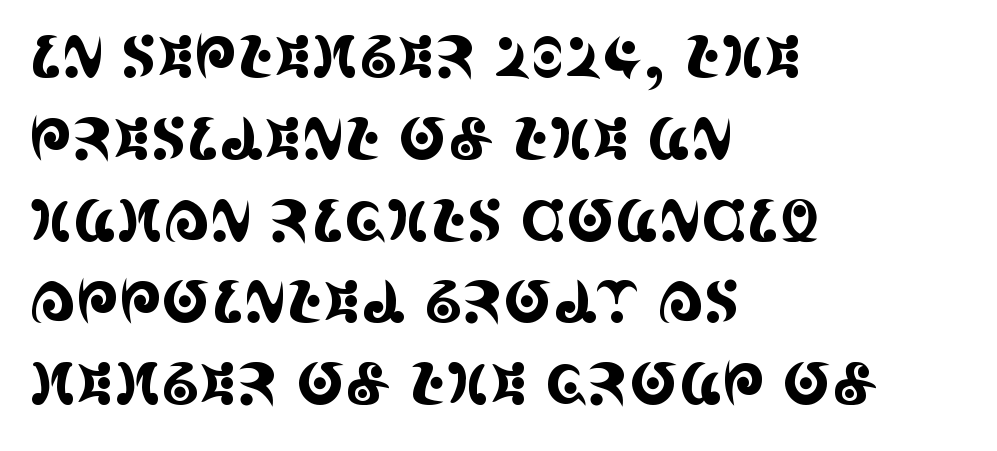
{"serif": "yes", "italic": "no", "width": "condensed", "x_height": "large", "monospaced": "no", "underline": "no", "align": "left", "line_spacing": "normal", "line_spacing_ratio": 1.41, "letter_spacing": "normal", "letter_spacing_em": 0.0, "glyph_px": 58}
